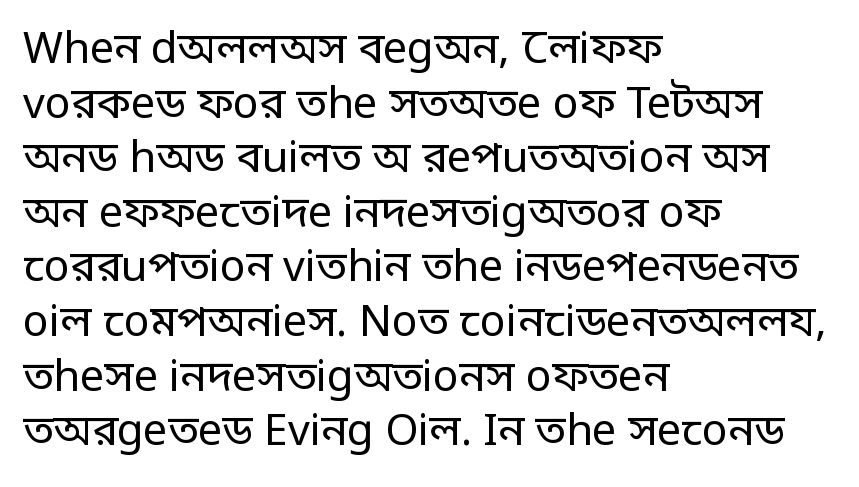
The image shows 43 px regular-weight, condensed sans-serif type, upright; set left-aligned, normal line spacing (1.27x), normal letter spacing, not underlined; low stroke contrast.
